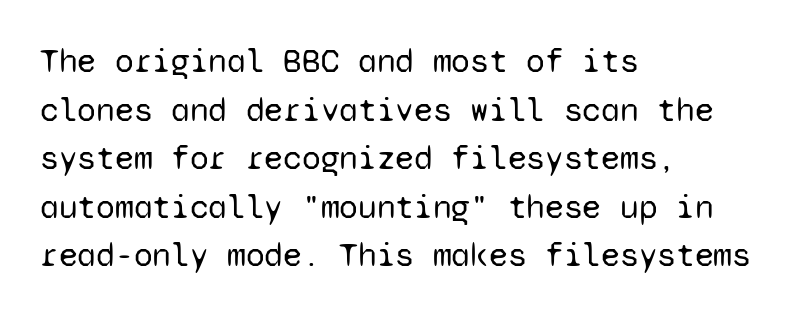
Q: Is the text bold? A: No.
Q: Is the text italic (slanted)? A: No, it is upright.
Q: Is the typeface a serif or a sans-serif typeface? A: Sans-serif.
Q: Is the text underlined? A: No.
Q: How is the paragraph aligned? A: Left-aligned.
Q: Is the spacing between letters normal or unusually wide? A: Normal.
Q: Is the spacing between lines tight, normal or loose? A: Normal.
Q: Width (condensed, normal, or wide)? A: Normal.
Q: Stroke contrast? A: Low.
Q: x-height? A: Medium.
Q: Monospaced? A: Yes.
